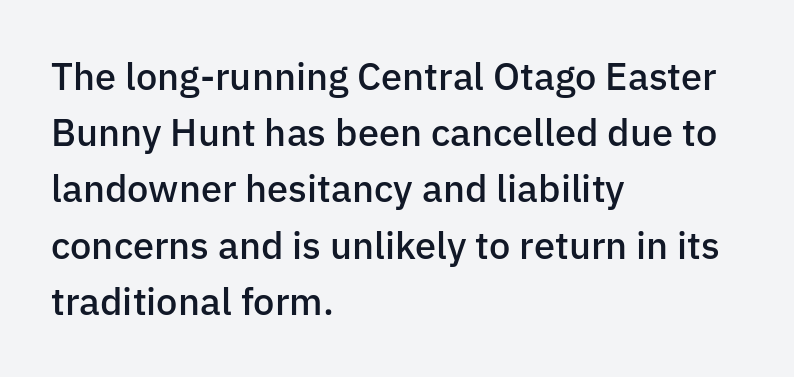
Does the leading feel generous? No, just average. Tracking here is standard; glyphs follow each other at the usual distance. Font category for this specimen: sans-serif. It's the straight-up-and-down kind of type. Do the characters align in a grid? No, the font is proportional.
